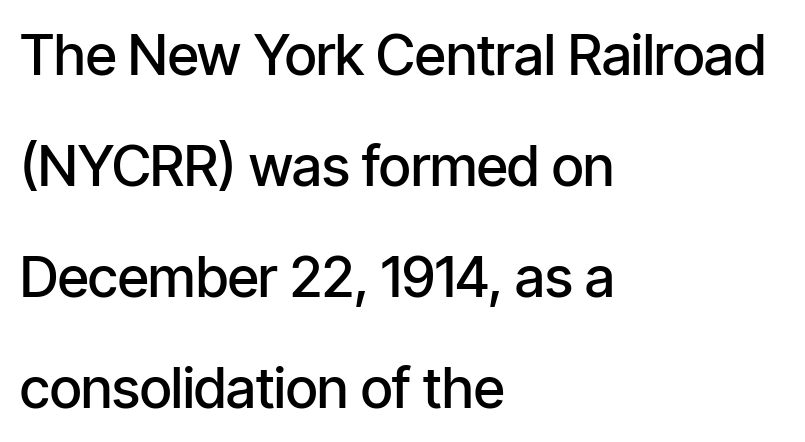
Q: Is the text bold? A: Semi-bold.
Q: Is the text italic (slanted)? A: No, it is upright.
Q: Is the typeface a serif or a sans-serif typeface? A: Sans-serif.
Q: Is the text underlined? A: No.
Q: How is the paragraph aligned? A: Left-aligned.
Q: Is the spacing between letters normal or unusually wide? A: Normal.
Q: Is the spacing between lines tight, normal or loose? A: Loose.
Q: Width (condensed, normal, or wide)? A: Condensed.
Q: Stroke contrast? A: Low.
Q: x-height? A: Medium.
Q: Monospaced? A: No.
